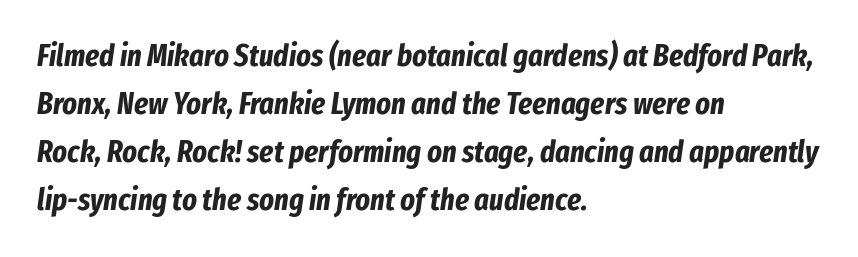
Q: Is the text bold? A: Yes.
Q: Is the text italic (slanted)? A: Yes, it leans right by about 8 degrees.
Q: Is the text underlined? A: No.
Q: How is the paragraph aligned? A: Left-aligned.
Q: Is the spacing between letters normal or unusually wide? A: Normal.
Q: Is the spacing between lines tight, normal or loose? A: Normal.
Q: Width (condensed, normal, or wide)? A: Condensed.
Q: Stroke contrast? A: Low.
Q: x-height? A: Medium.
Q: Monospaced? A: No.
